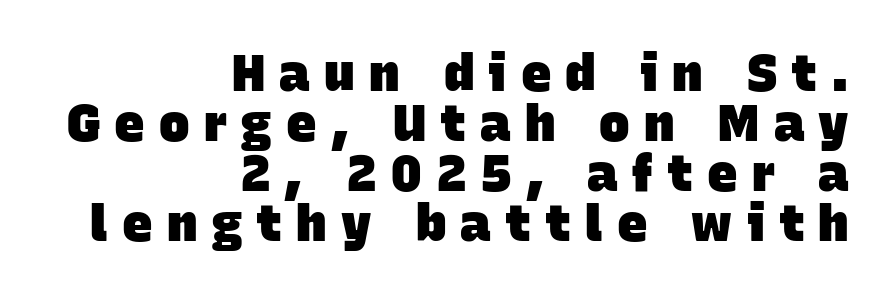
The image shows 51 px heavy sans-serif type; set right-aligned, tight line spacing (0.98x), unusually wide letter spacing (+0.28 em), not underlined; low stroke contrast and a large x-height.
